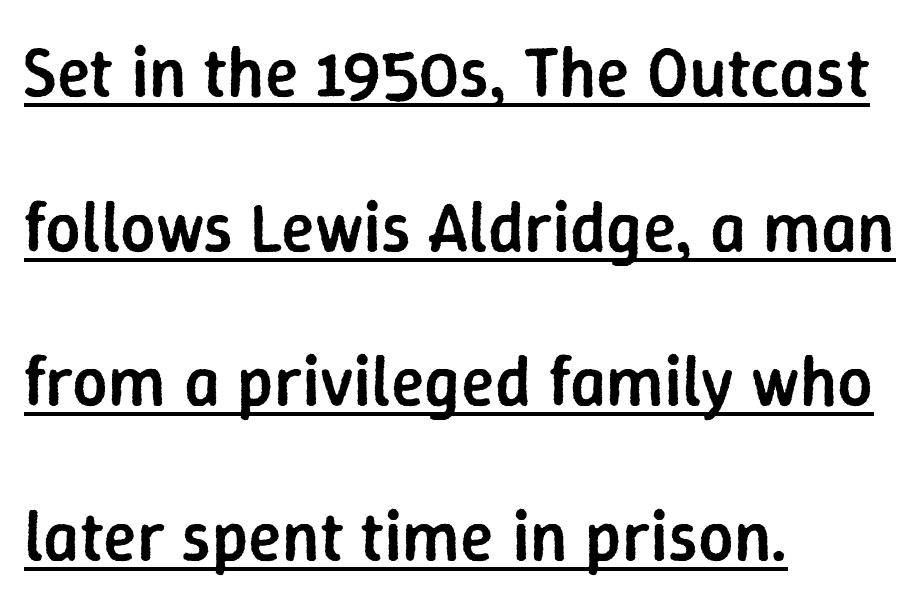
Posture: straight, roman, zero tilt. The face used here is proportionally spaced, like ordinary book or web type. Rows of type keep a wide berth in the vertical direction. Short note: letters normally spaced. In CSS terms this would be text-align: left.
